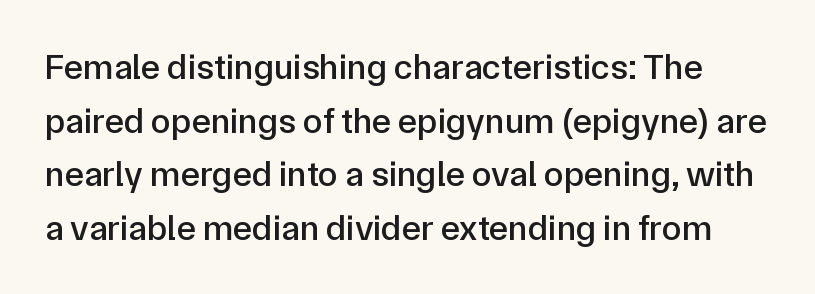
{"serif": "no", "italic": "no", "width": "normal", "stroke_contrast": "low", "x_height": "medium", "monospaced": "no", "underline": "no", "line_spacing": "normal", "line_spacing_ratio": 1.49, "letter_spacing": "normal", "letter_spacing_em": 0.0, "glyph_px": 36}
